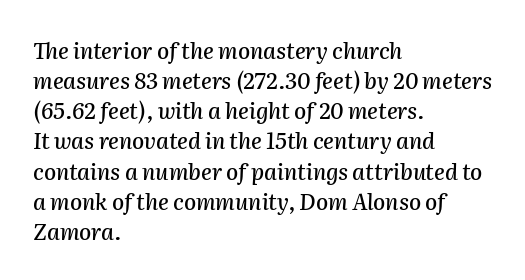
{"italic": "yes", "lean": "right", "slant_degrees": 2, "underline": "no", "align": "left", "line_spacing": "normal", "line_spacing_ratio": 1.37, "letter_spacing": "normal", "letter_spacing_em": 0.0, "glyph_px": 22}
